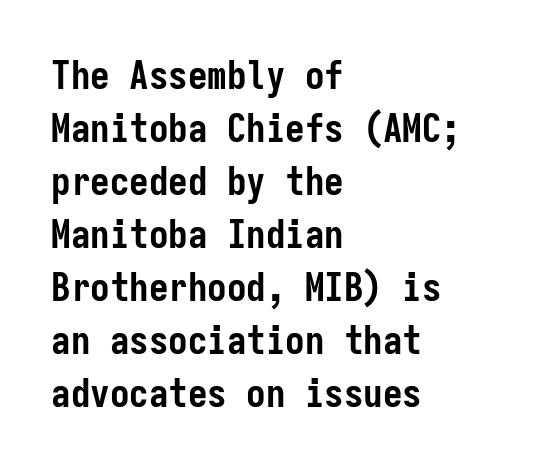
Q: Is the text bold? A: Yes.
Q: Is the text italic (slanted)? A: No, it is upright.
Q: Is the typeface a serif or a sans-serif typeface? A: Sans-serif.
Q: Is the text underlined? A: No.
Q: How is the paragraph aligned? A: Left-aligned.
Q: Is the spacing between letters normal or unusually wide? A: Normal.
Q: Is the spacing between lines tight, normal or loose? A: Normal.
Q: Width (condensed, normal, or wide)? A: Condensed.
Q: Stroke contrast? A: Low.
Q: x-height? A: Medium.
Q: Monospaced? A: Yes.
